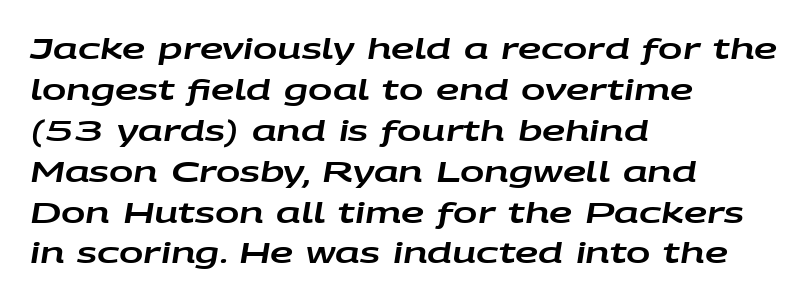
The rows are spaced the way most documents space them. Leftover space on each line is placed entirely after the last word. Here the designer chose a conventional face with non-uniform glyph widths. An italicized treatment has been applied to the whole sample. Beneath every word, the page is bare.
